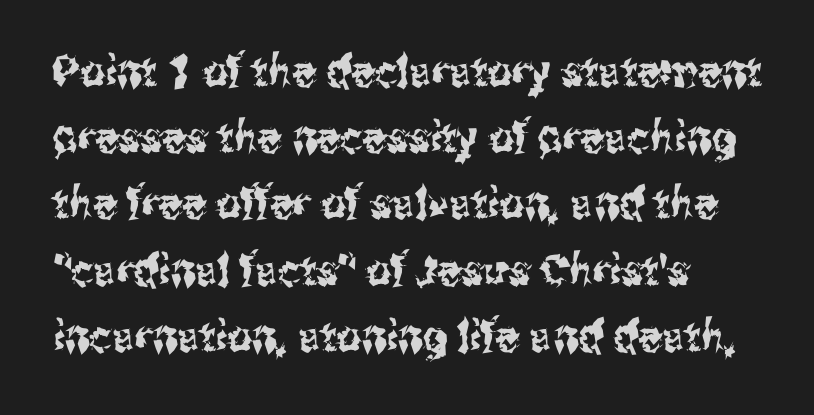
Stroke terminals: plain, sans-serif. The lettering holds an erect, upright posture throughout. Observe the ordinary spacing: letters are neighbours, not strangers. Line spacing here is normal. Is this a fixed-width face? No — the glyphs have proportional, varying widths.
